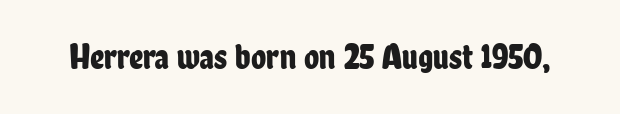
{"serif": "no", "italic": "no", "width": "condensed", "stroke_contrast": "low", "x_height": "medium", "monospaced": "no", "underline": "no", "letter_spacing": "normal", "letter_spacing_em": 0.0, "glyph_px": 35}
